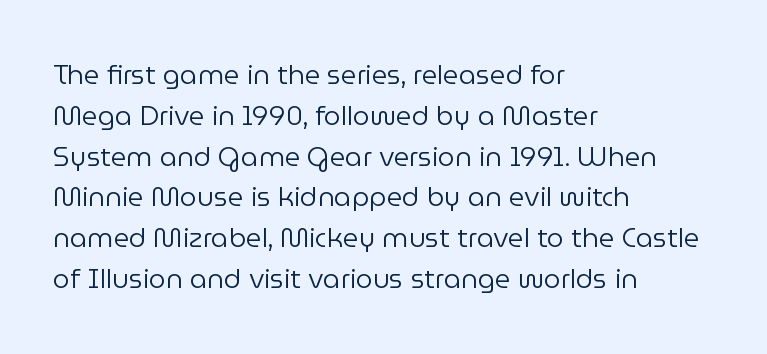
The passage shown stacks its lines at a standard gap. Plain, unruled lines of type. Summary of weight: not heavy and not bold. The rendering keeps characters at their native spacing. Notice how the stems are strictly vertical — no italics here.
